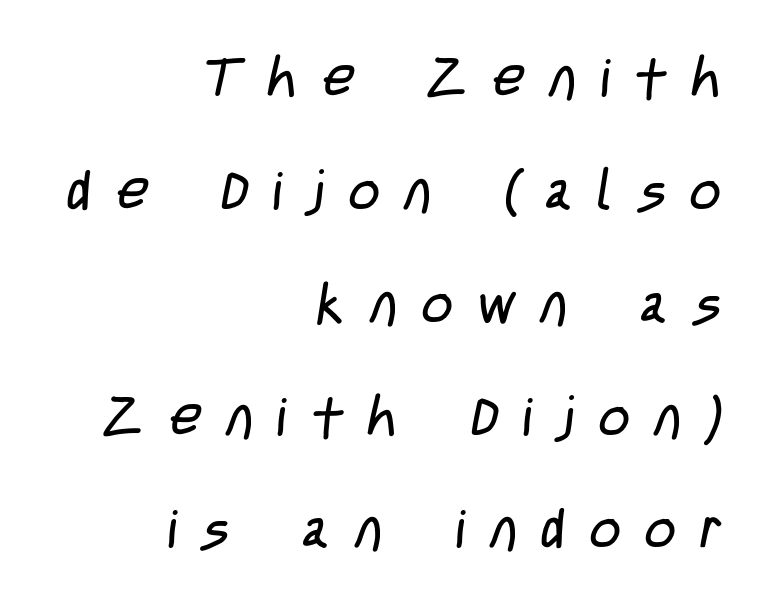
Q: Is the text bold? A: No.
Q: Is the typeface a serif or a sans-serif typeface? A: Sans-serif.
Q: Is the text underlined? A: No.
Q: How is the paragraph aligned? A: Right-aligned.
Q: Is the spacing between letters normal or unusually wide? A: Unusually wide.
Q: Is the spacing between lines tight, normal or loose? A: Loose.
Q: Width (condensed, normal, or wide)? A: Condensed.
Q: Stroke contrast? A: Low.
Q: x-height? A: Large.
Q: Monospaced? A: No.
